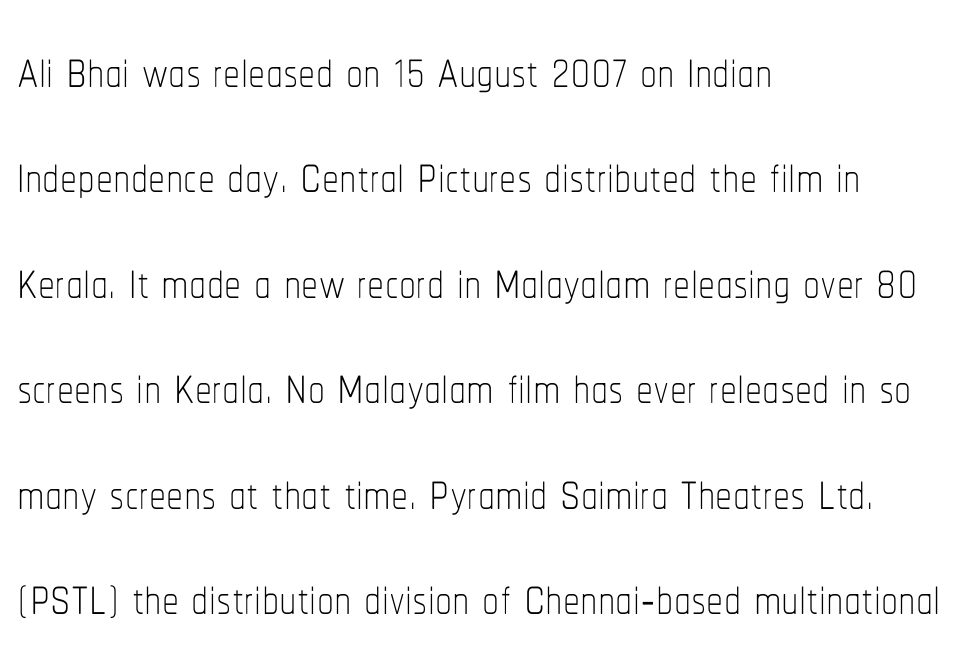
Between one letter and the next there's only the usual sliver of space. Whoever set this chose a conventional vertical rhythm. Designer's note — italics off, roman on. The lines in this sample share a left origin and differ only in where they stop. The strokes are not fattened; the text isn't bold. Note the varied advance widths — an 'i' is clearly narrower than an 'm'.
